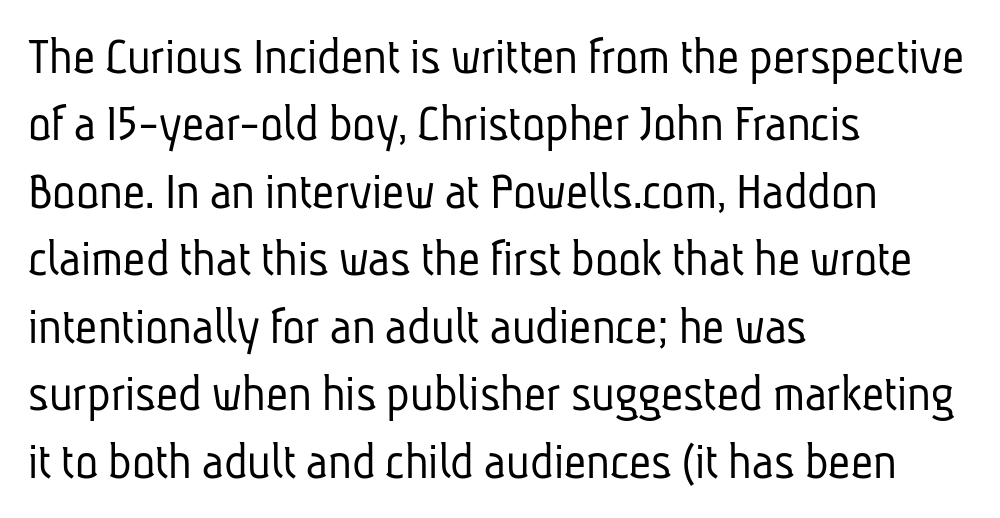
Reading down the block, your eye returns to a fixed left position each line. These lines are rendered in a variable-pitch font. Spacing between characters is what you'd get straight out of the box. Is this a sans? Yes — the strokes have no serifs. Regular leading. No letter is thick-stroked: the sample isn't bold.
